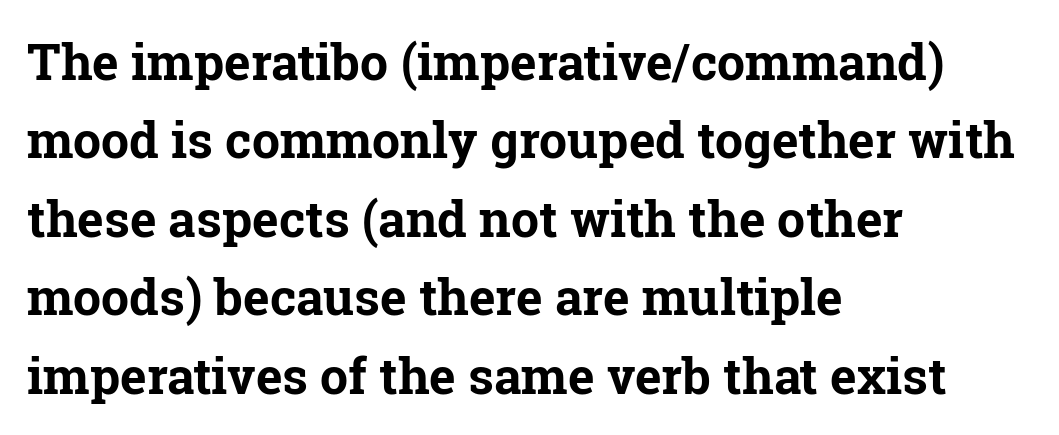
{"serif": "yes", "italic": "no", "bold": "yes", "weight": "bold", "width": "normal", "stroke_contrast": "low", "x_height": "medium", "monospaced": "no", "underline": "no", "align": "left", "line_spacing": "normal", "line_spacing_ratio": 1.57, "letter_spacing": "normal", "letter_spacing_em": 0.0, "glyph_px": 50}
